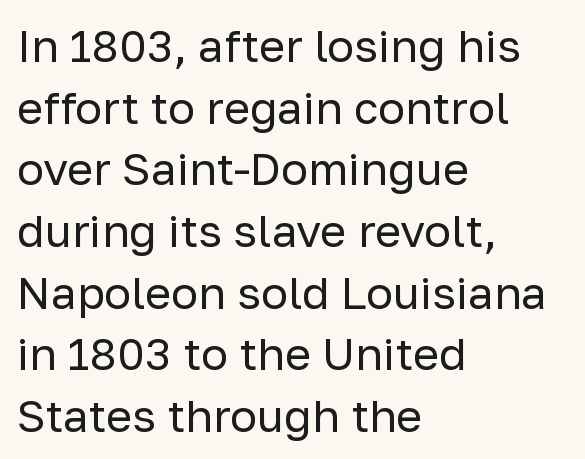
Q: Is the text bold? A: No.
Q: Is the text italic (slanted)? A: No, it is upright.
Q: Is the typeface a serif or a sans-serif typeface? A: Sans-serif.
Q: Is the text underlined? A: No.
Q: How is the paragraph aligned? A: Left-aligned.
Q: Is the spacing between letters normal or unusually wide? A: Normal.
Q: Is the spacing between lines tight, normal or loose? A: Normal.
Q: Width (condensed, normal, or wide)? A: Normal.
Q: Stroke contrast? A: Low.
Q: x-height? A: Medium.
Q: Monospaced? A: No.
